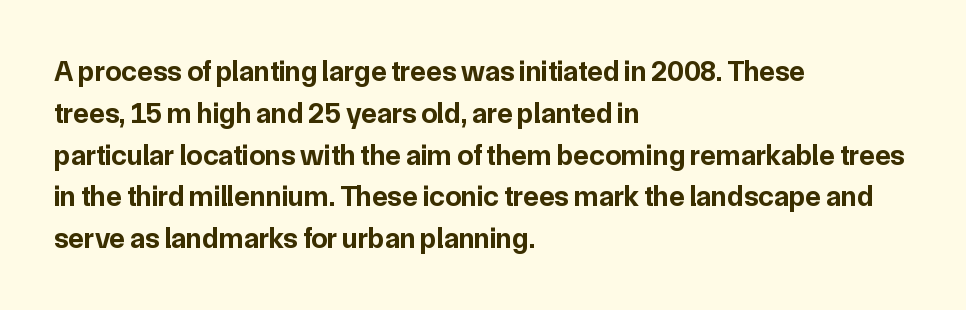
The image shows 29 px bold sans-serif type, upright; set left-aligned, normal line spacing (1.44x), normal letter spacing, not underlined; low stroke contrast and a medium x-height.
